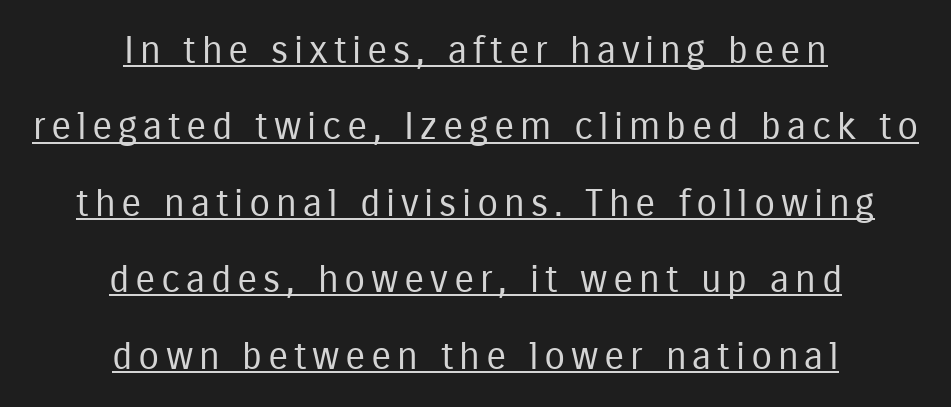
{"serif": "no", "italic": "no", "bold": "no", "weight": "regular", "width": "condensed", "stroke_contrast": "low", "x_height": "medium", "monospaced": "no", "underline": "yes", "align": "center", "line_spacing": "loose", "line_spacing_ratio": 2.01, "glyph_px": 38}
